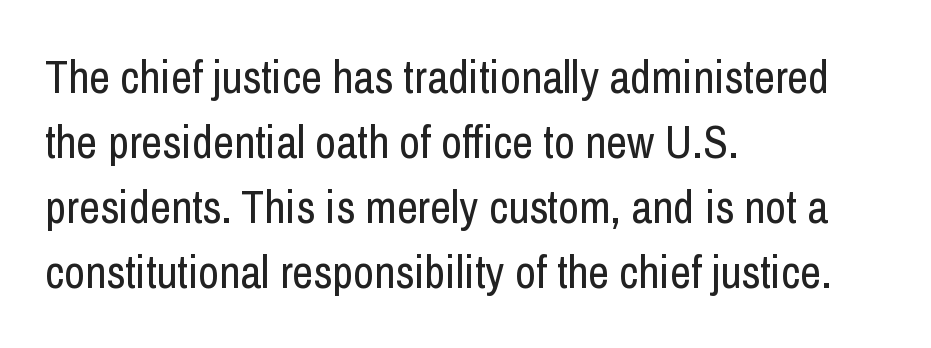
{"serif": "no", "italic": "no", "bold": "no", "weight": "regular", "width": "condensed", "stroke_contrast": "low", "x_height": "medium", "monospaced": "no", "underline": "no", "align": "left", "line_spacing": "normal", "line_spacing_ratio": 1.41, "letter_spacing": "normal", "letter_spacing_em": 0.0, "glyph_px": 46}
